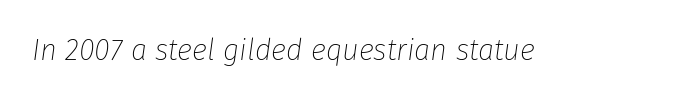
The image shows 29 px thin type, italic (leaning right); set normal letter spacing, not underlined; low stroke contrast and a medium x-height.
